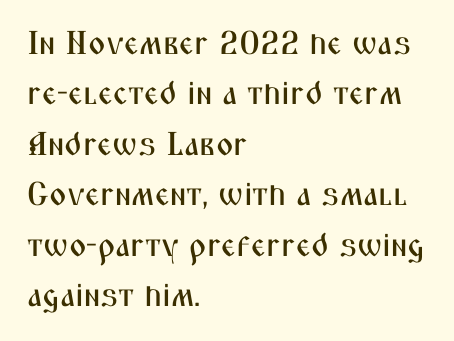
{"serif": "no", "italic": "no", "width": "condensed", "stroke_contrast": "medium", "x_height": "medium", "monospaced": "no", "underline": "no", "align": "left", "line_spacing": "normal", "line_spacing_ratio": 1.53, "letter_spacing": "normal", "letter_spacing_em": 0.0, "glyph_px": 33}
